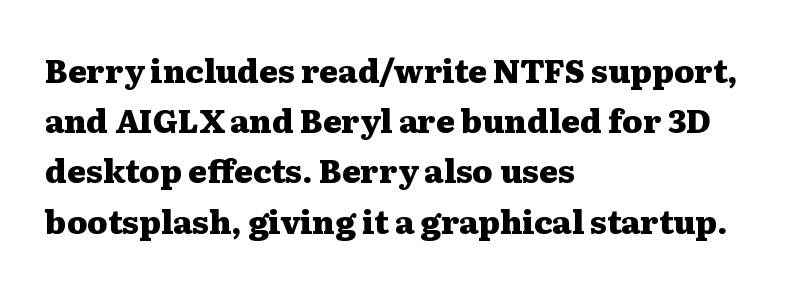
{"serif": "yes", "italic": "no", "bold": "yes", "weight": "heavy", "width": "wide", "stroke_contrast": "medium", "x_height": "medium", "monospaced": "no", "underline": "no", "align": "left", "line_spacing": "normal", "line_spacing_ratio": 1.57, "letter_spacing": "normal", "letter_spacing_em": 0.0, "glyph_px": 32}
